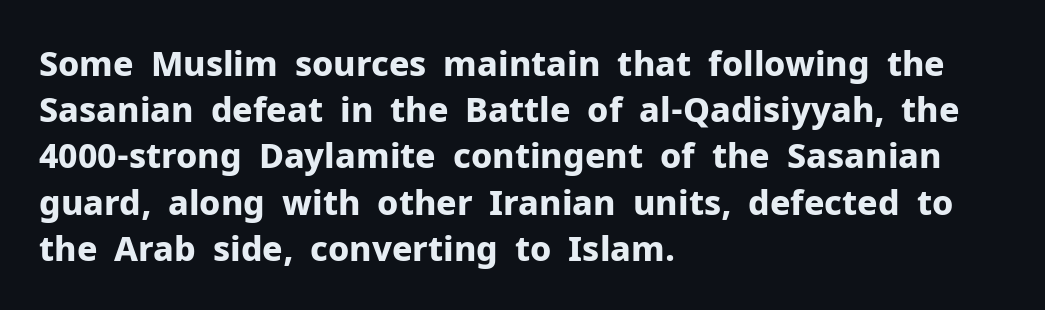
Q: Is the text bold? A: Yes.
Q: Is the text italic (slanted)? A: No, it is upright.
Q: Is the typeface a serif or a sans-serif typeface? A: Sans-serif.
Q: Is the text underlined? A: No.
Q: How is the paragraph aligned? A: Left-aligned.
Q: Is the spacing between letters normal or unusually wide? A: Normal.
Q: Is the spacing between lines tight, normal or loose? A: Normal.
Q: Width (condensed, normal, or wide)? A: Normal.
Q: Stroke contrast? A: Low.
Q: x-height? A: Medium.
Q: Monospaced? A: No.
